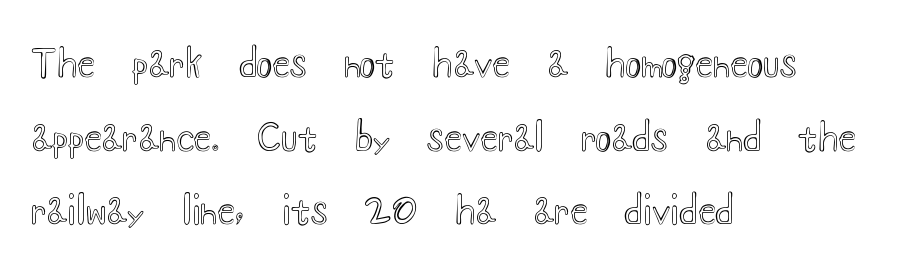
Q: Is the text italic (slanted)? A: No, it is upright.
Q: Is the text underlined? A: No.
Q: How is the paragraph aligned? A: Left-aligned.
Q: Is the spacing between letters normal or unusually wide? A: Normal.
Q: Is the spacing between lines tight, normal or loose? A: Loose.
Q: Width (condensed, normal, or wide)? A: Wide.
Q: x-height? A: Small.
Q: Monospaced? A: No.
